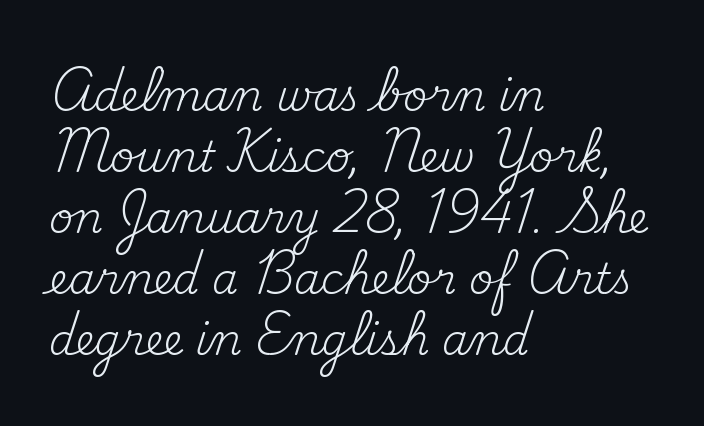
Unbolded letterforms with no extra heft. To sum up the face: it has serifs. Does the copy run flush right? No — it runs flush left. The space beneath each line is pristine and unruled.
